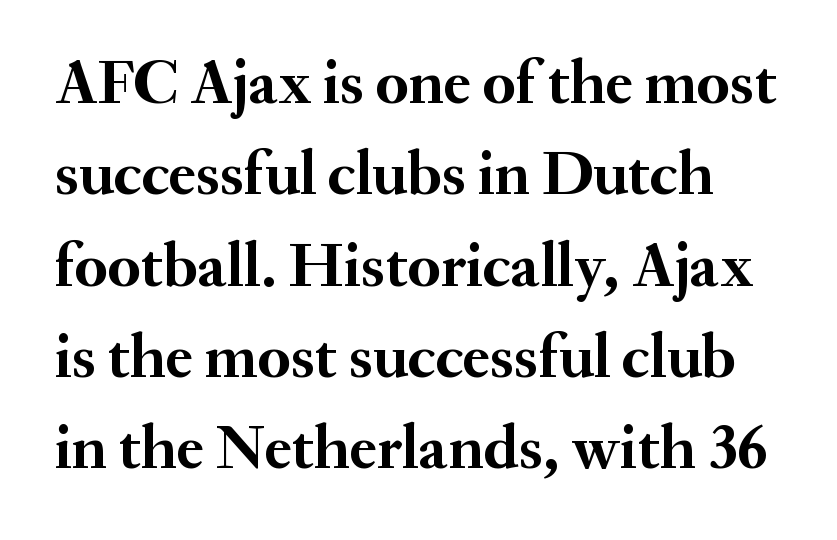
Q: Is the text bold? A: Yes.
Q: Is the text italic (slanted)? A: No, it is upright.
Q: Is the typeface a serif or a sans-serif typeface? A: Serif.
Q: Is the text underlined? A: No.
Q: Is the spacing between letters normal or unusually wide? A: Normal.
Q: Is the spacing between lines tight, normal or loose? A: Normal.
Q: Width (condensed, normal, or wide)? A: Normal.
Q: Stroke contrast? A: Medium.
Q: x-height? A: Small.
Q: Monospaced? A: No.
